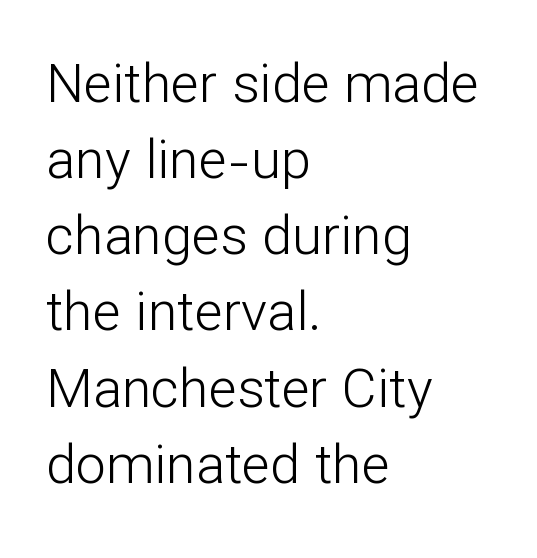
Q: Is the text bold? A: No.
Q: Is the text italic (slanted)? A: No, it is upright.
Q: Is the typeface a serif or a sans-serif typeface? A: Sans-serif.
Q: Is the text underlined? A: No.
Q: How is the paragraph aligned? A: Left-aligned.
Q: Is the spacing between letters normal or unusually wide? A: Normal.
Q: Is the spacing between lines tight, normal or loose? A: Normal.
Q: Width (condensed, normal, or wide)? A: Normal.
Q: Stroke contrast? A: Low.
Q: x-height? A: Medium.
Q: Monospaced? A: No.
